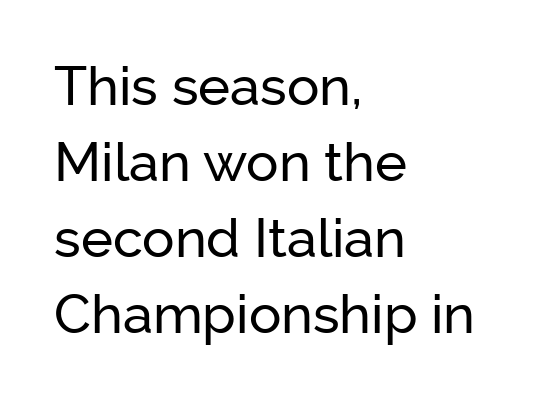
The typography opts for an upright posture over an oblique one. The leading is moderate, giving the passage an even texture. The passage shown is typed in a proportional face where columns would drift. A bare baseline throughout the passage. Default kerning and tracking; the words read as compact shapes. Leftover space on each line is placed entirely after the last word.
